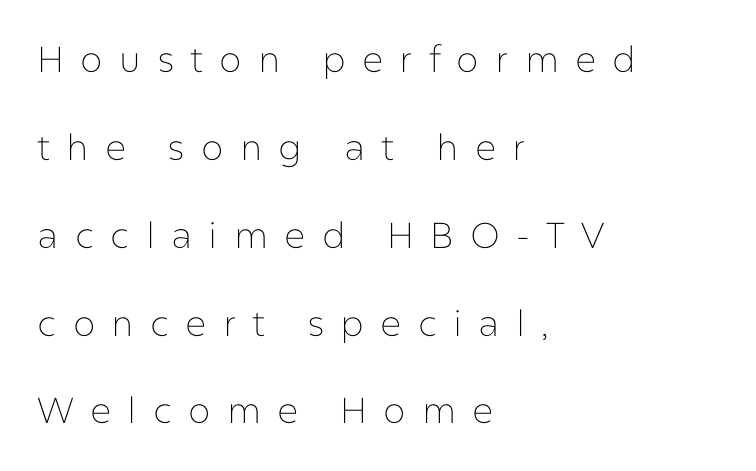
{"serif": "no", "italic": "no", "bold": "no", "weight": "thin", "width": "normal", "stroke_contrast": "low", "x_height": "medium", "monospaced": "no", "underline": "no", "align": "left", "line_spacing": "loose", "line_spacing_ratio": 2.44, "letter_spacing": "wide", "letter_spacing_em": 0.45, "glyph_px": 36}
